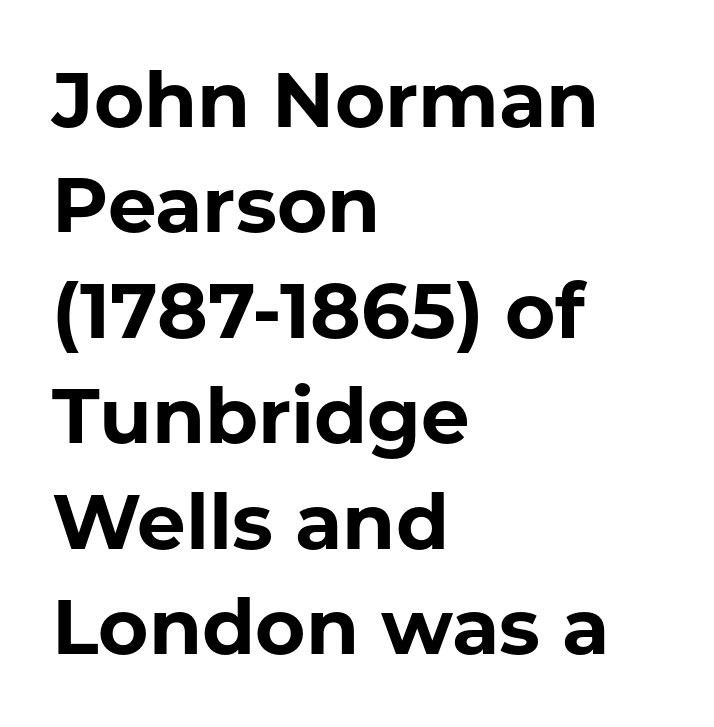
The lines sit at an ordinary, default distance from one another. Spacing verdict: proportional, widths tailored to each character. Is the type bold? Yes — the strokes are clearly thick and heavy. Does the lettering tilt? It doesn't — this is upright.
